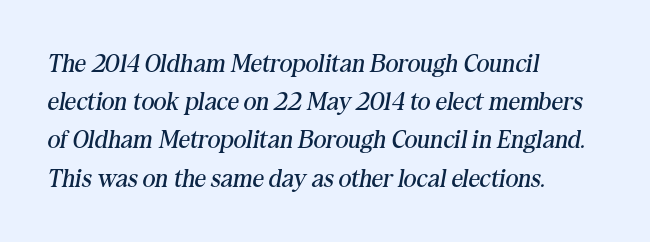
Q: Is the text bold? A: No.
Q: Is the text italic (slanted)? A: Yes, it leans right by about 10 degrees.
Q: Is the text underlined? A: No.
Q: How is the paragraph aligned? A: Left-aligned.
Q: Is the spacing between letters normal or unusually wide? A: Normal.
Q: Is the spacing between lines tight, normal or loose? A: Normal.
